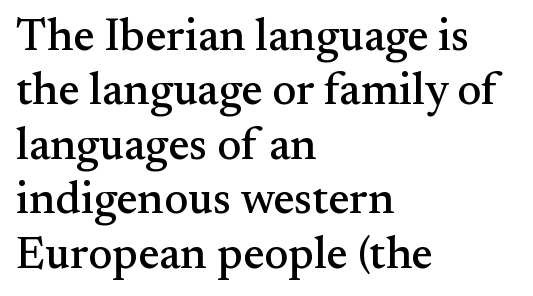
These lines keep a tight, regular rhythm from letter to letter. Unmarked baselines from the first word to the last. Character widths vary here, with narrow letters taking less room than wide ones. Little horizontal feet cap the strokes, marking this as serif type. This is roman type, the default non-slanted kind. This sample is left-justified, so line endings fall wherever the words run out.
